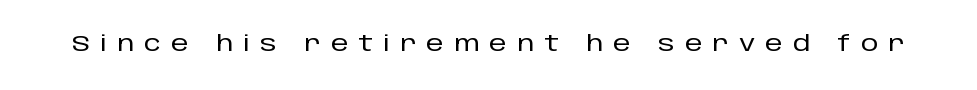
The image shows 22 px text type, upright; set unusually wide letter spacing (+0.46 em), not underlined.
